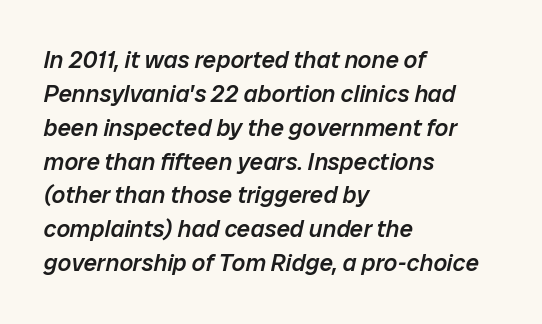
Q: Is the text bold? A: Semi-bold.
Q: Is the text italic (slanted)? A: Yes, it leans right by about 12 degrees.
Q: Is the text underlined? A: No.
Q: How is the paragraph aligned? A: Left-aligned.
Q: Is the spacing between letters normal or unusually wide? A: Normal.
Q: Is the spacing between lines tight, normal or loose? A: Normal.
